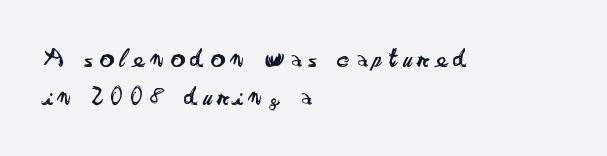
The image shows 27 px text type, upright; set left-aligned, normal line spacing (1.41x), unusually wide letter spacing (+0.24 em), not underlined.
